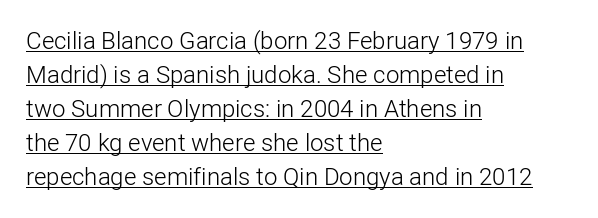
{"italic": "no", "bold": "no", "underline": "yes", "align": "left", "line_spacing": "normal", "line_spacing_ratio": 1.42, "letter_spacing": "normal", "letter_spacing_em": 0.0, "glyph_px": 24}
